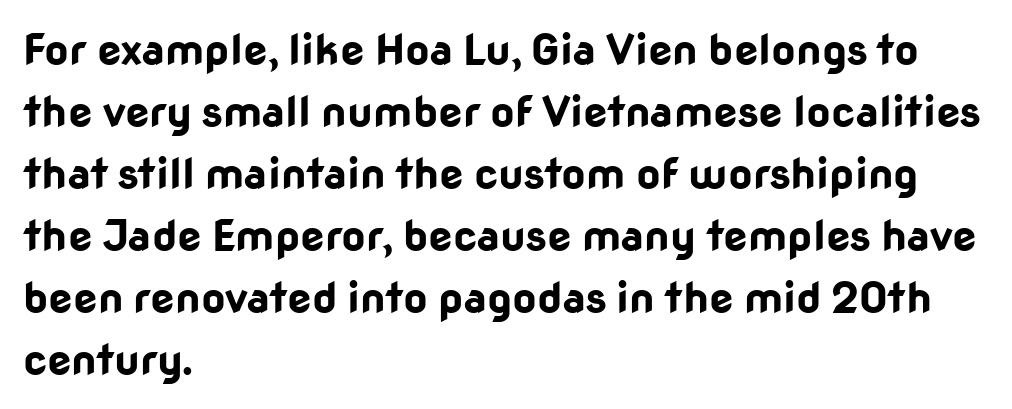
A classic flush-left, rag-right setting is used for this passage. Quick note: underline off. These lines are rendered in a variable-pitch font. Thick stems and heavy bowls — unmistakably bold. Rows of type keep a routine distance in the vertical direction.
